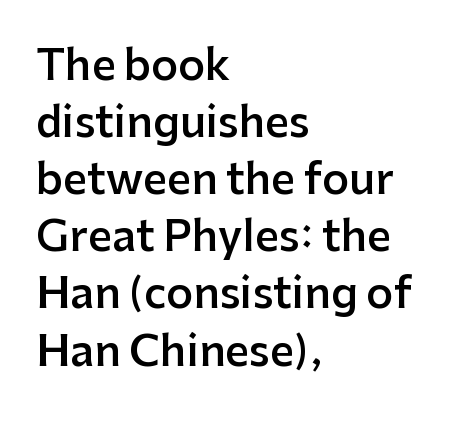
The image shows 42 px semibold sans-serif type, upright; set left-aligned, normal line spacing (1.36x), normal letter spacing, not underlined; low stroke contrast and a medium x-height.
